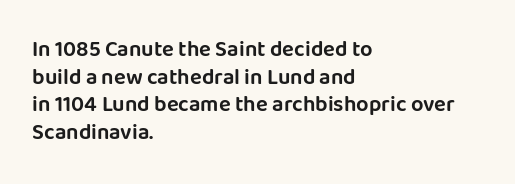
Q: Is the text italic (slanted)? A: No, it is upright.
Q: Is the text underlined? A: No.
Q: How is the paragraph aligned? A: Left-aligned.
Q: Is the spacing between letters normal or unusually wide? A: Normal.
Q: Is the spacing between lines tight, normal or loose? A: Normal.
